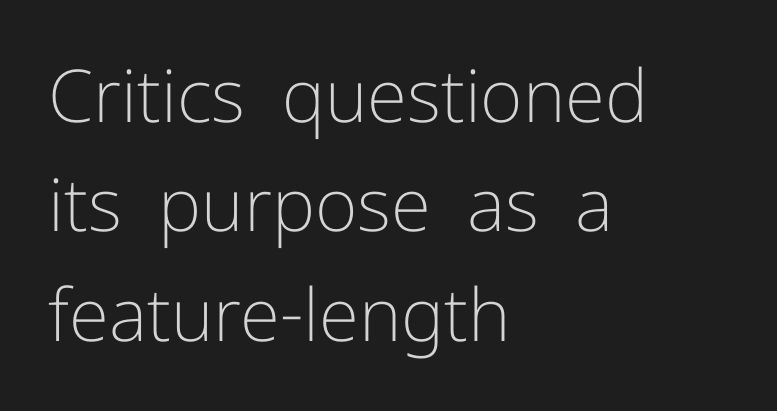
{"serif": "no", "italic": "no", "bold": "no", "weight": "light", "width": "normal", "stroke_contrast": "low", "x_height": "medium", "monospaced": "no", "underline": "no", "align": "left", "line_spacing": "normal", "line_spacing_ratio": 1.5, "letter_spacing": "normal", "letter_spacing_em": 0.0, "glyph_px": 73}
